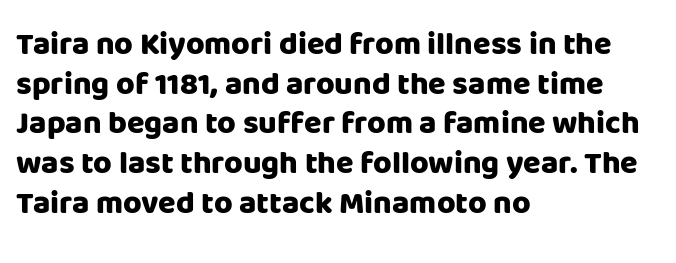
Q: Is the text bold? A: Yes.
Q: Is the text italic (slanted)? A: No, it is upright.
Q: Is the typeface a serif or a sans-serif typeface? A: Sans-serif.
Q: Is the text underlined? A: No.
Q: How is the paragraph aligned? A: Left-aligned.
Q: Is the spacing between letters normal or unusually wide? A: Normal.
Q: Width (condensed, normal, or wide)? A: Normal.
Q: Stroke contrast? A: Low.
Q: x-height? A: Large.
Q: Monospaced? A: No.
